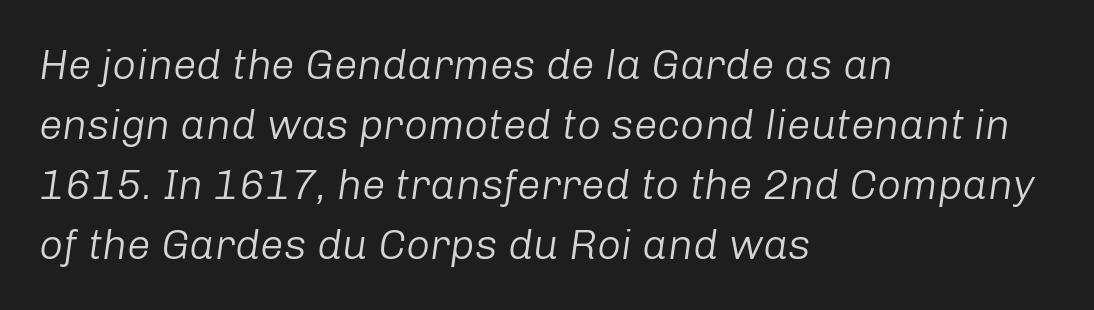
Q: Is the text bold? A: No.
Q: Is the text italic (slanted)? A: Yes, it leans right by about 8 degrees.
Q: Is the text underlined? A: No.
Q: How is the paragraph aligned? A: Left-aligned.
Q: Is the spacing between letters normal or unusually wide? A: Normal.
Q: Is the spacing between lines tight, normal or loose? A: Normal.
Q: Width (condensed, normal, or wide)? A: Normal.
Q: Stroke contrast? A: Low.
Q: x-height? A: Medium.
Q: Monospaced? A: No.
